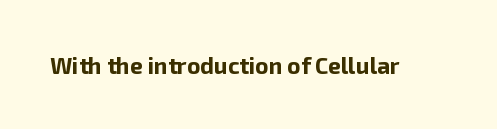
The image shows 23 px bold type, upright; set normal letter spacing, not underlined.
